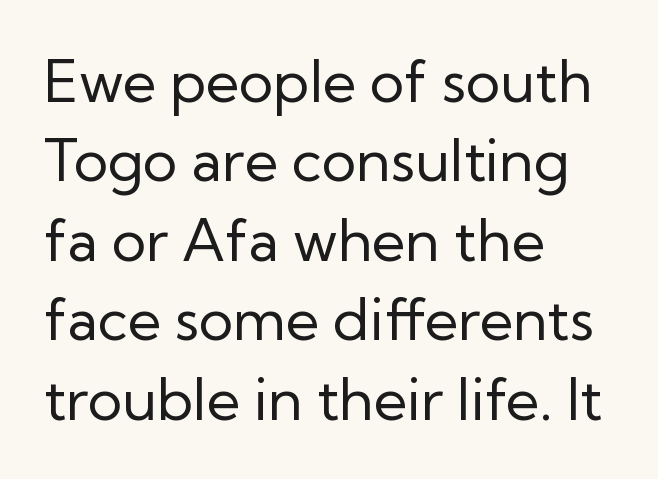
Each line starts at the same left margin while the right side varies. The letterforms sit at book weight or below. Is there any slant? The stems are plumb. Clear beneath every line of the passage. Inter-character spacing is left at the font's built-in metrics.
